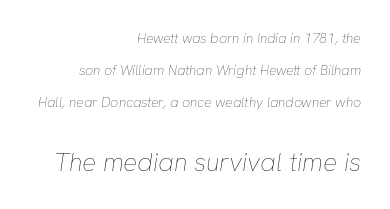
Q: Is the text bold? A: No.
Q: Is the text italic (slanted)? A: Yes, it leans right by about 8 degrees.
Q: Is the text underlined? A: No.
Q: How is the paragraph aligned? A: Right-aligned.
Q: Is the spacing between letters normal or unusually wide? A: Normal.
Q: Is the spacing between lines tight, normal or loose? A: Loose.
Q: Which block of text is set in a larger size, the first (top) or the second (bottom)? A: The second (bottom) one.
